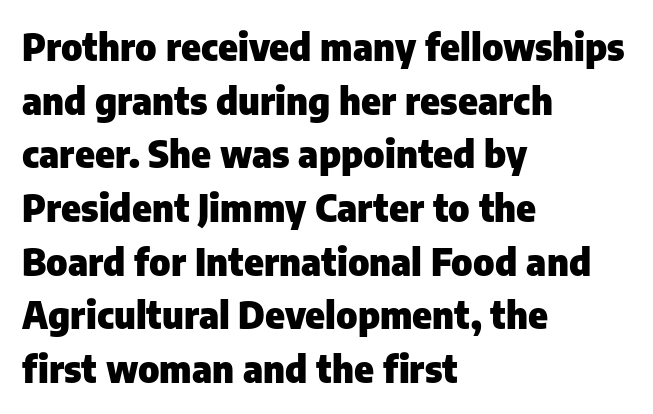
The image shows 37 px heavy sans-serif type, upright; set left-aligned, normal line spacing (1.45x), normal letter spacing, not underlined; low stroke contrast and a medium x-height.
